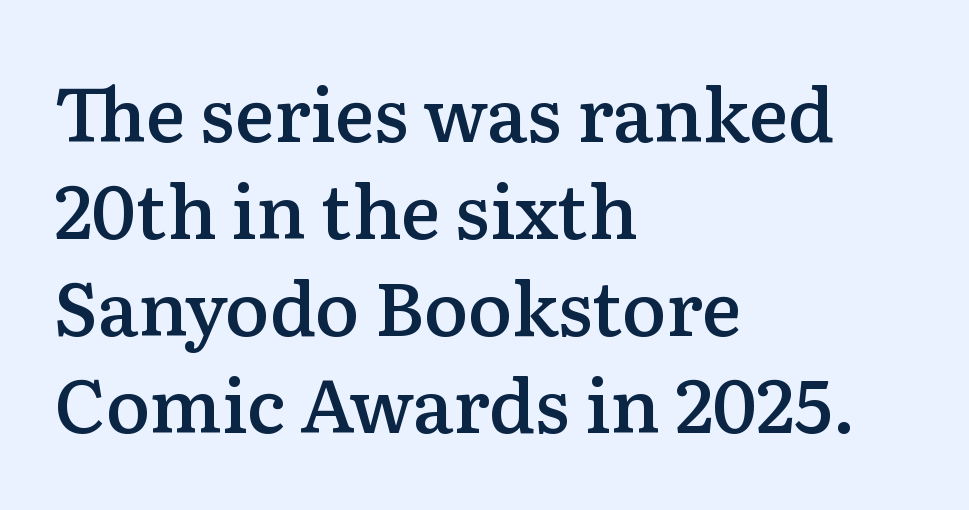
A somewhat darkened texture: the type is semibold rather than bold. Quick note: not italic, upright. Reading down the block, your eye returns to a fixed left position each line. A typesetter would call this proportional, since set widths differ per character.
